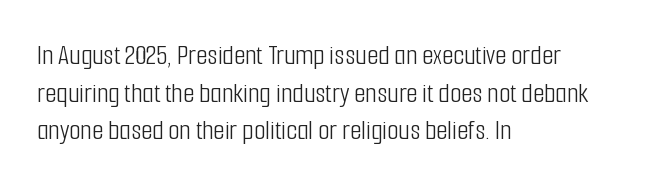
Descender tails drop into unmarked territory. This sample has the flowing, uneven cadence of proportional lettering. Upright lettering throughout. What's the leading like? Ordinary, nothing unusual. Standard letterfit; no display-style spreading of the glyphs. To sum up the face: it is a sans, with no serifs.
